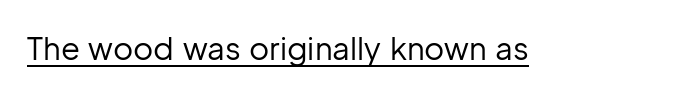
{"serif": "no", "italic": "no", "bold": "no", "weight": "regular", "width": "normal", "stroke_contrast": "low", "x_height": "medium", "monospaced": "no", "underline": "yes", "letter_spacing": "normal", "letter_spacing_em": 0.0, "glyph_px": 31}
